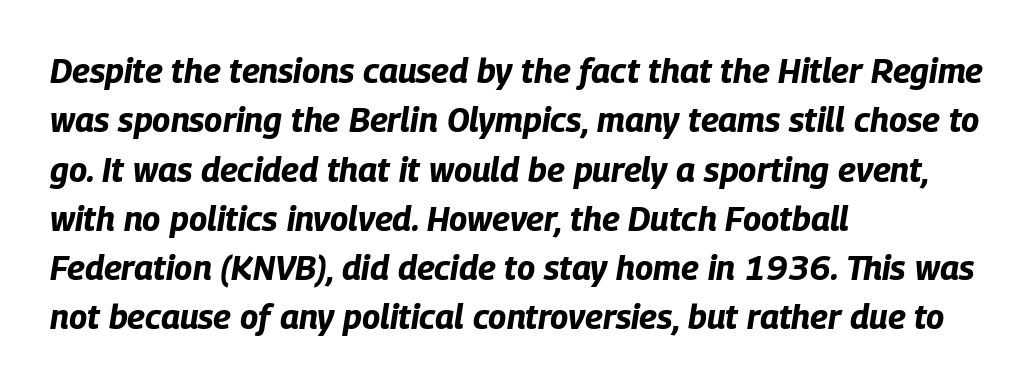
Q: Is the text bold? A: Yes.
Q: Is the text italic (slanted)? A: Yes, it leans right by about 9 degrees.
Q: Is the text underlined? A: No.
Q: How is the paragraph aligned? A: Left-aligned.
Q: Is the spacing between letters normal or unusually wide? A: Normal.
Q: Is the spacing between lines tight, normal or loose? A: Normal.
Q: Width (condensed, normal, or wide)? A: Condensed.
Q: Stroke contrast? A: Low.
Q: x-height? A: Large.
Q: Monospaced? A: No.
